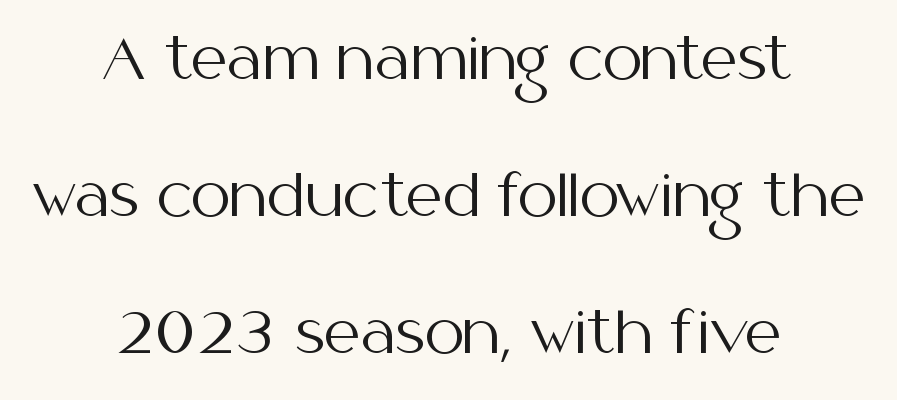
The image shows 57 px regular-weight sans-serif type, upright; set centered, loose line spacing (2.4x), normal letter spacing, not underlined; medium stroke contrast and a medium x-height.
